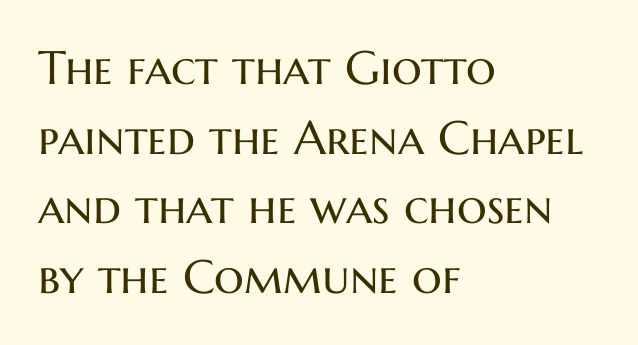
{"serif": "no", "italic": "no", "bold": "no", "weight": "regular", "width": "normal", "stroke_contrast": "medium", "x_height": "medium", "monospaced": "no", "underline": "no", "align": "left", "line_spacing": "normal", "line_spacing_ratio": 1.48, "letter_spacing": "normal", "letter_spacing_em": 0.0, "glyph_px": 47}
